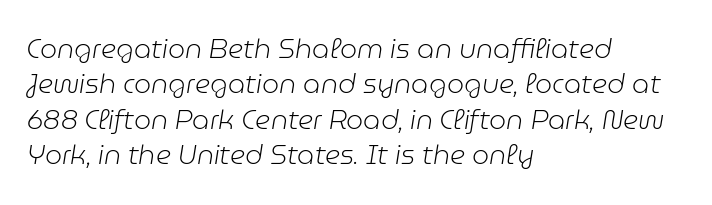
The image shows 27 px text type, italic (leaning right); set left-aligned, normal line spacing (1.31x), normal letter spacing, not underlined.
